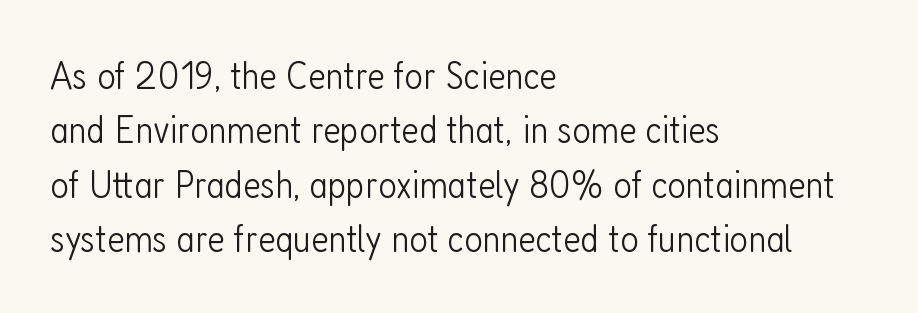
If you drew a line through each stem, it would be perfectly vertical. Note the varied advance widths — an 'i' is clearly narrower than an 'm'. Caption: face not bold, strokes unweighted. The specimen omits any rule beneath the text block's lines. The letters carry no serifs — their stems end cleanly without finishing strokes.
